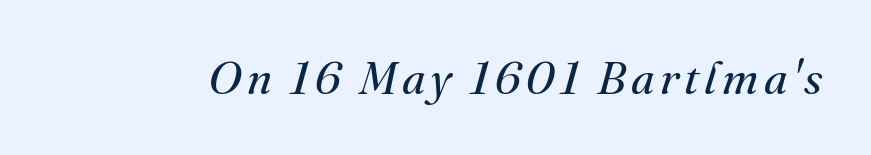
{"serif": "yes", "italic": "yes", "lean": "right", "slant_degrees": 16, "bold": "no", "weight": "regular", "width": "normal", "stroke_contrast": "medium", "x_height": "small", "monospaced": "no", "underline": "no", "glyph_px": 46}
